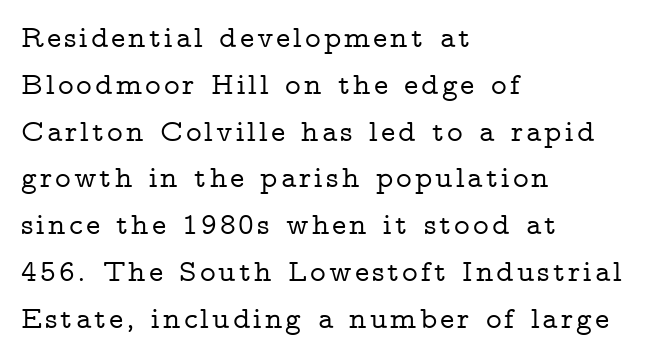
Unlike italic type, these characters show no tilt at all. Which margin do the lines hug? The left one — the right edge is uneven. The words here are not underlined. Think of a printed novel: that variable character pitch is what you see here. Students, observe: this is what conventionally led text looks like.
